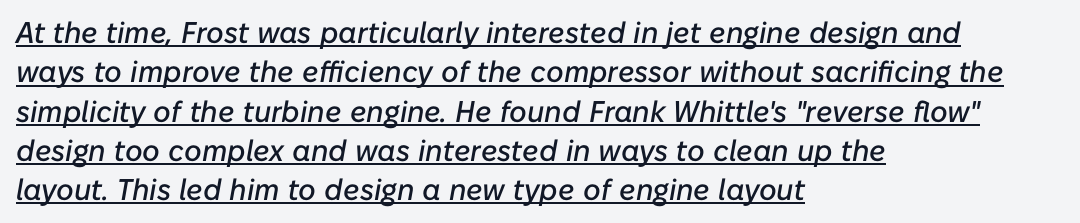
Spacing between characters is what you'd get straight out of the box. In terms of leading, this rendering sits right in the middle. Do the characters align in a grid? No, the font is proportional. The glyphs look as if they've been sheared to an angle. The setting favours the left margin, as ordinary paragraphs usually do.
